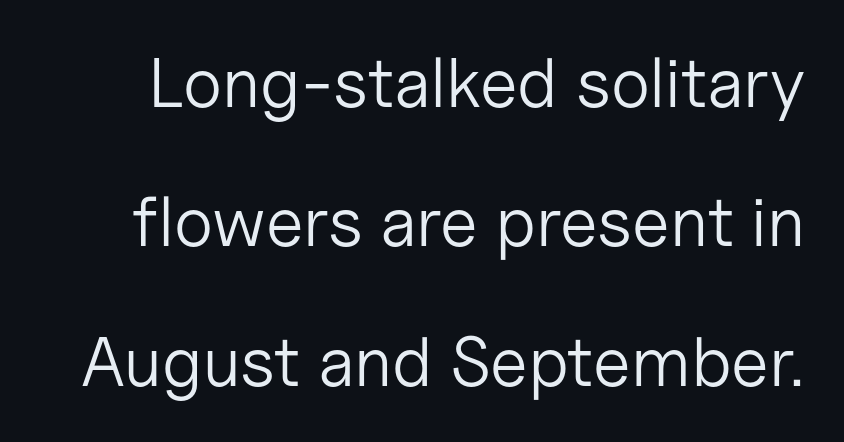
Reading down the column, the eye jumps a long way to each next line. Heft: none added — not bold. The foot of each line stays bare and open. Is this a fixed-width face? No — the glyphs have proportional, varying widths. Letterform terminals end flat and unadorned throughout the passage. The tracking reads as untouched default to a designer's eye.
